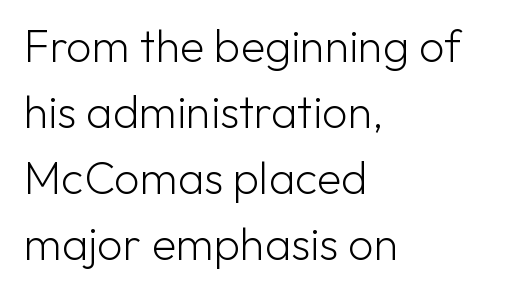
The image shows 45 px light sans-serif type, upright; set left-aligned, normal line spacing (1.47x), normal letter spacing, not underlined; low stroke contrast and a medium x-height.
